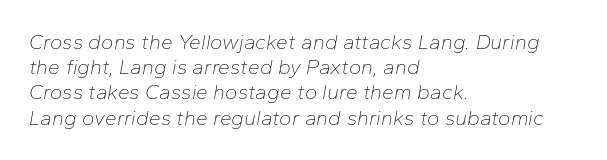
When letters slant like this, we call the style italic. Plain, unruled lines of type. The passage shown is not bold in any degree. In terms of letterspacing, this is plain default setting. The paragraph shown leans on its left margin.
